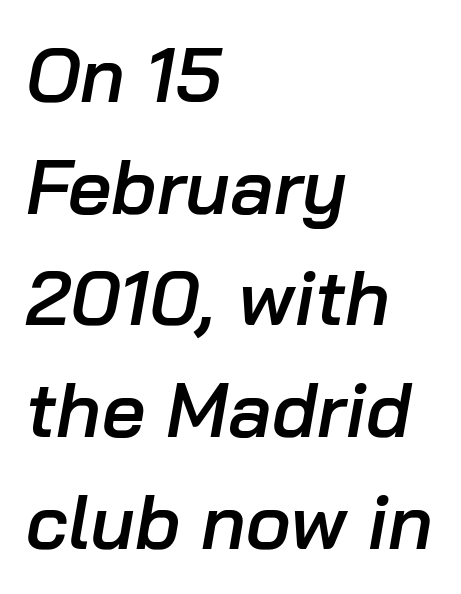
Q: Is the text bold? A: Semi-bold.
Q: Is the text italic (slanted)? A: Yes, it leans right by about 10 degrees.
Q: Is the text underlined? A: No.
Q: How is the paragraph aligned? A: Left-aligned.
Q: Is the spacing between letters normal or unusually wide? A: Normal.
Q: Is the spacing between lines tight, normal or loose? A: Normal.
Q: Width (condensed, normal, or wide)? A: Normal.
Q: Stroke contrast? A: Low.
Q: x-height? A: Medium.
Q: Monospaced? A: No.
